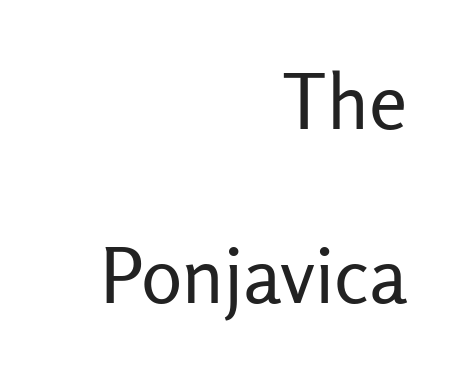
Q: Is the text bold? A: No.
Q: Is the text italic (slanted)? A: No, it is upright.
Q: Is the typeface a serif or a sans-serif typeface? A: Sans-serif.
Q: Is the text underlined? A: No.
Q: How is the paragraph aligned? A: Right-aligned.
Q: Is the spacing between letters normal or unusually wide? A: Normal.
Q: Is the spacing between lines tight, normal or loose? A: Loose.
Q: Width (condensed, normal, or wide)? A: Normal.
Q: Stroke contrast? A: Low.
Q: x-height? A: Medium.
Q: Monospaced? A: No.
